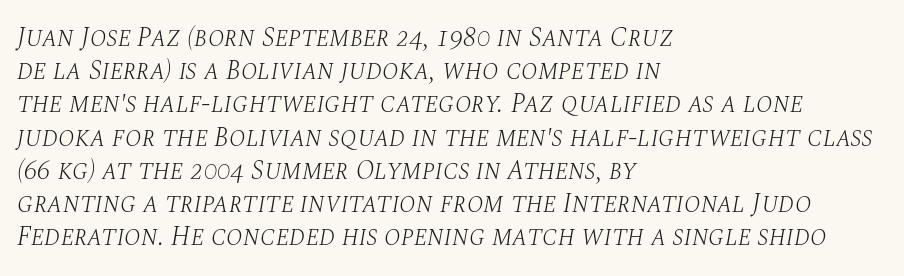
Left-aligned paragraph, ragged on the right. Inter-character spacing is left at the font's built-in metrics. No chunkiness to these letters — they're not bold. The whole block is typeset with a tilt.
